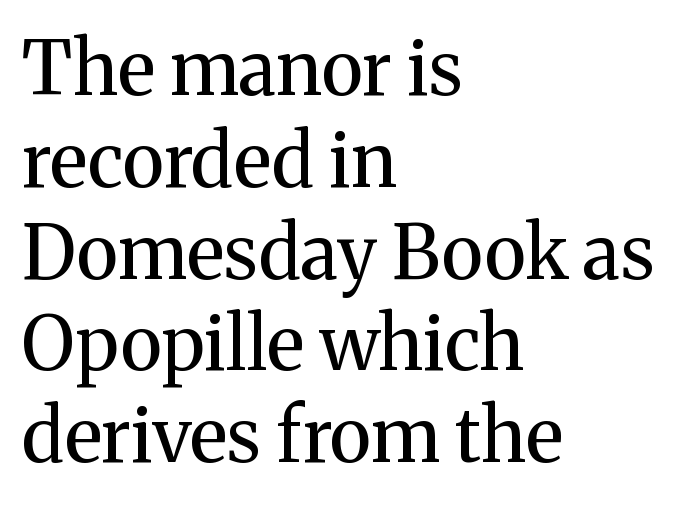
Q: Is the text bold? A: No.
Q: Is the text italic (slanted)? A: No, it is upright.
Q: Is the typeface a serif or a sans-serif typeface? A: Serif.
Q: Is the text underlined? A: No.
Q: How is the paragraph aligned? A: Left-aligned.
Q: Is the spacing between letters normal or unusually wide? A: Normal.
Q: Width (condensed, normal, or wide)? A: Normal.
Q: Stroke contrast? A: Medium.
Q: x-height? A: Medium.
Q: Monospaced? A: No.
